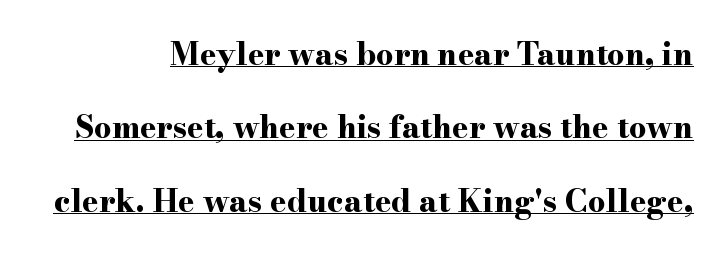
Q: Is the text bold? A: Yes.
Q: Is the text italic (slanted)? A: No, it is upright.
Q: Is the typeface a serif or a sans-serif typeface? A: Serif.
Q: Is the text underlined? A: Yes.
Q: Is the spacing between letters normal or unusually wide? A: Normal.
Q: Is the spacing between lines tight, normal or loose? A: Loose.
Q: Width (condensed, normal, or wide)? A: Wide.
Q: Stroke contrast? A: High.
Q: x-height? A: Small.
Q: Monospaced? A: No.
